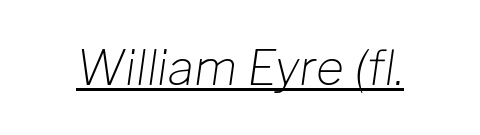
The image shows 48 px light type, italic (leaning right); set normal letter spacing, underlined; low stroke contrast and a medium x-height.
